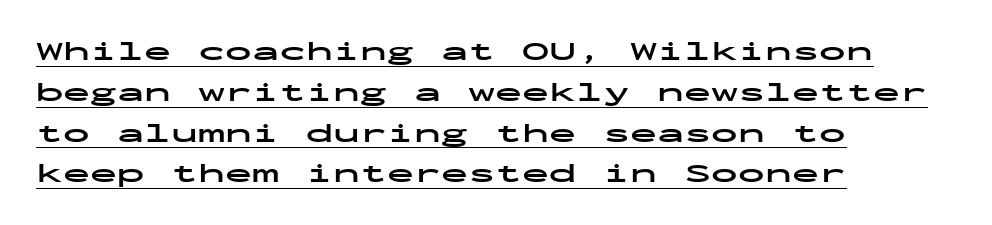
{"italic": "no", "bold": "yes", "underline": "yes", "align": "left", "line_spacing": "normal", "line_spacing_ratio": 1.51, "letter_spacing": "normal", "letter_spacing_em": 0.0, "glyph_px": 27}
